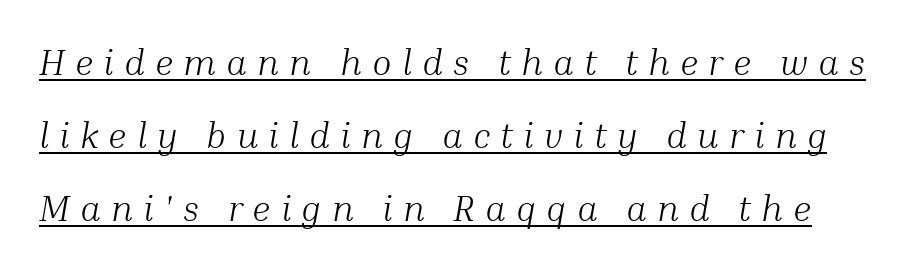
The image shows 36 px light serif type, italic (leaning right); set loose line spacing (2.03x), unusually wide letter spacing (+0.28 em), underlined; medium stroke contrast and a medium x-height.
